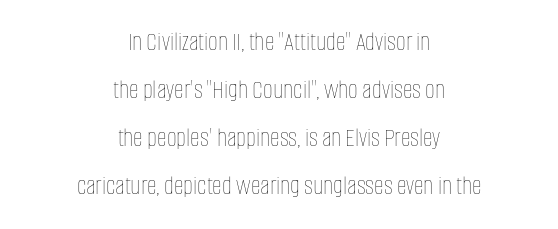
The type sits square on the baseline with zero lean. The zone under the glyphs is completely vacant. Summary of weight: not heavy and not bold. The setting favours the middle, as headings and verse often do. Standard letterfit; no display-style spreading of the glyphs.
